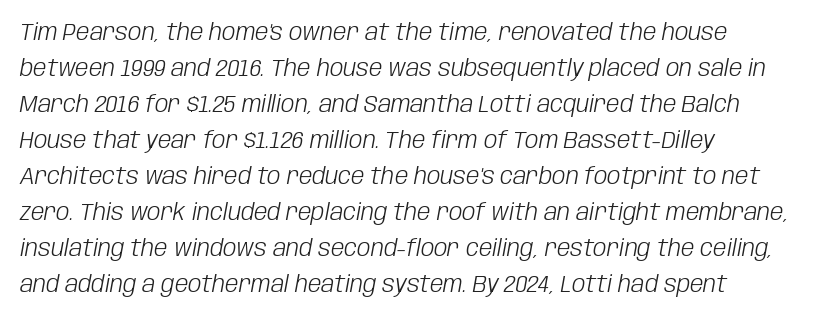
{"italic": "yes", "lean": "right", "slant_degrees": 10, "bold": "no", "underline": "no", "align": "left", "line_spacing": "normal", "line_spacing_ratio": 1.5, "letter_spacing": "normal", "letter_spacing_em": 0.0, "glyph_px": 24}
